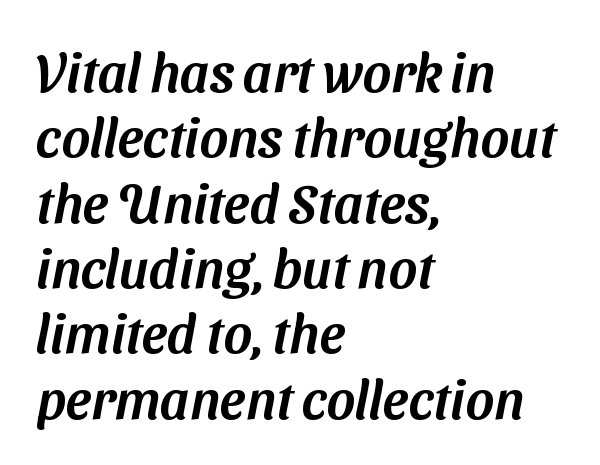
Q: Is the typeface a serif or a sans-serif typeface? A: Sans-serif.
Q: Is the text underlined? A: No.
Q: How is the paragraph aligned? A: Left-aligned.
Q: Is the spacing between letters normal or unusually wide? A: Normal.
Q: Width (condensed, normal, or wide)? A: Normal.
Q: Stroke contrast? A: Medium.
Q: x-height? A: Medium.
Q: Monospaced? A: No.
